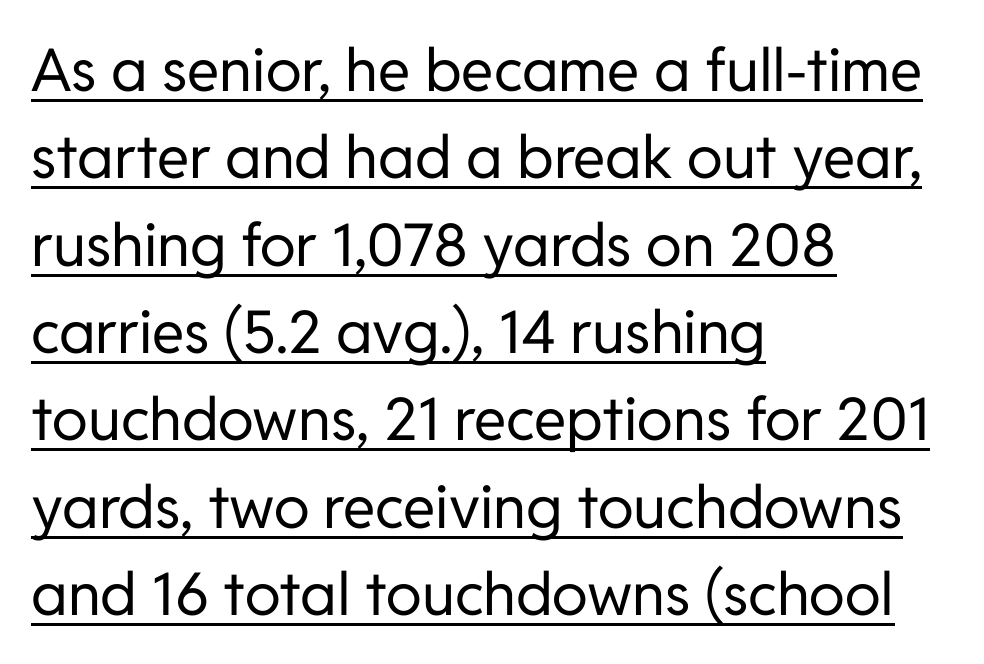
{"serif": "no", "italic": "no", "bold": "no", "weight": "regular", "width": "normal", "stroke_contrast": "low", "x_height": "medium", "monospaced": "no", "underline": "yes", "align": "left", "line_spacing": "normal", "line_spacing_ratio": 1.48, "letter_spacing": "normal", "letter_spacing_em": 0.0, "glyph_px": 59}
